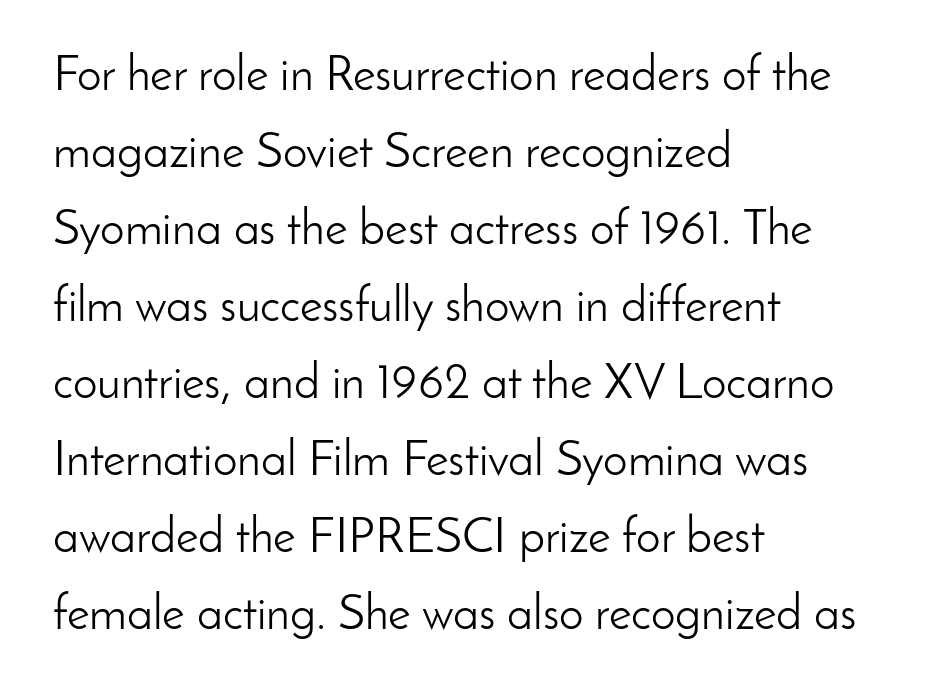
Q: Is the text bold? A: No.
Q: Is the text italic (slanted)? A: No, it is upright.
Q: Is the typeface a serif or a sans-serif typeface? A: Sans-serif.
Q: Is the text underlined? A: No.
Q: How is the paragraph aligned? A: Left-aligned.
Q: Is the spacing between letters normal or unusually wide? A: Normal.
Q: Is the spacing between lines tight, normal or loose? A: Normal.
Q: Width (condensed, normal, or wide)? A: Normal.
Q: Stroke contrast? A: Low.
Q: x-height? A: Small.
Q: Monospaced? A: No.
